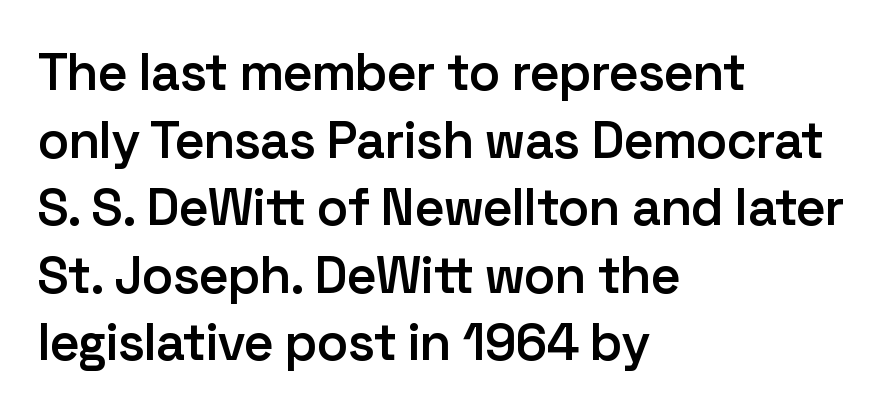
The image shows 52 px semibold sans-serif type, upright; set left-aligned, normal line spacing (1.3x), normal letter spacing, not underlined; low stroke contrast and a medium x-height.
